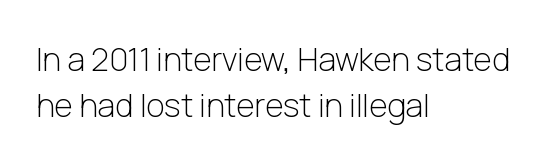
Q: Is the text bold? A: No.
Q: Is the text italic (slanted)? A: No, it is upright.
Q: Is the typeface a serif or a sans-serif typeface? A: Sans-serif.
Q: Is the text underlined? A: No.
Q: How is the paragraph aligned? A: Left-aligned.
Q: Is the spacing between letters normal or unusually wide? A: Normal.
Q: Is the spacing between lines tight, normal or loose? A: Normal.
Q: Width (condensed, normal, or wide)? A: Normal.
Q: Stroke contrast? A: Low.
Q: x-height? A: Medium.
Q: Monospaced? A: No.
